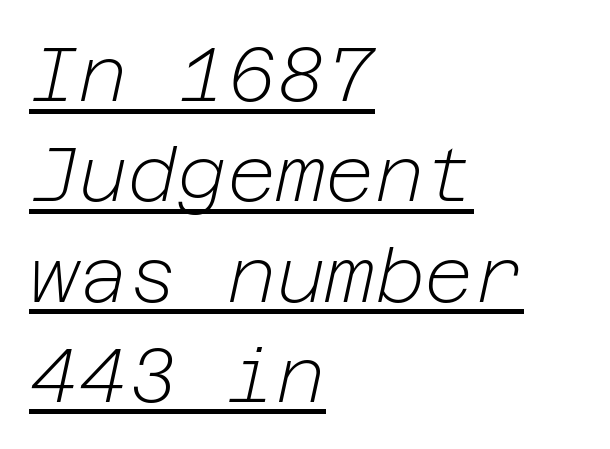
The image shows 76 px light type, italic (leaning right); set left-aligned, normal line spacing (1.32x), normal letter spacing, underlined; low stroke contrast and a medium x-height.
